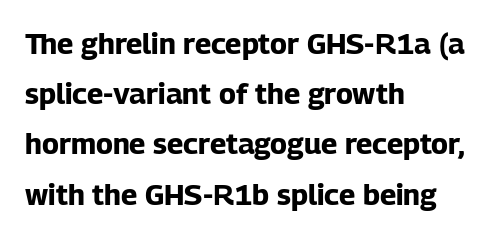
Line starts are locked; line ends wander. The space directly below the letters is spotless. Typographic density is high because the face is bold. This sample uses a sans-serif face. You could not count columns in this text — the font is proportionally spaced.
